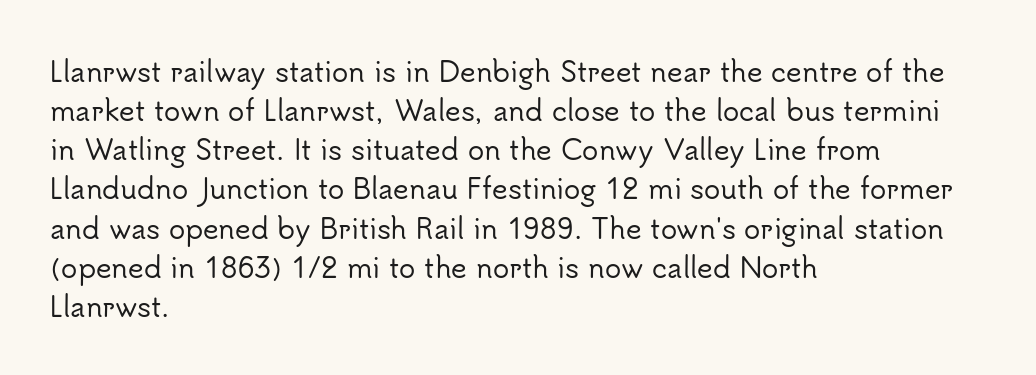
The image shows 27 px text type, upright; set left-aligned, normal line spacing (1.45x), normal letter spacing, not underlined.
